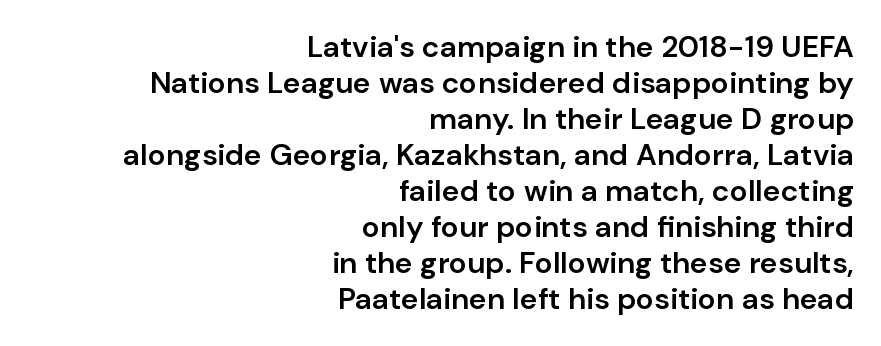
Q: Is the text bold? A: Semi-bold.
Q: Is the text italic (slanted)? A: No, it is upright.
Q: Is the typeface a serif or a sans-serif typeface? A: Sans-serif.
Q: Is the text underlined? A: No.
Q: How is the paragraph aligned? A: Right-aligned.
Q: Is the spacing between letters normal or unusually wide? A: Normal.
Q: Width (condensed, normal, or wide)? A: Normal.
Q: Stroke contrast? A: Low.
Q: x-height? A: Medium.
Q: Monospaced? A: No.
